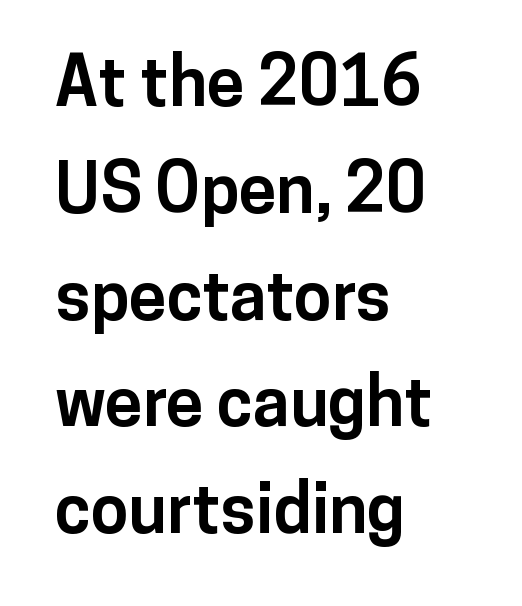
Posture: straight, roman, zero tilt. The font family rendered here belongs to the sans-serif group. The letters sit at their default tracking, neither squeezed nor spread. The words here are not underlined. The lines in this sample share a left origin and differ only in where they stop. The passage shown is typed in a proportional face where columns would drift.
